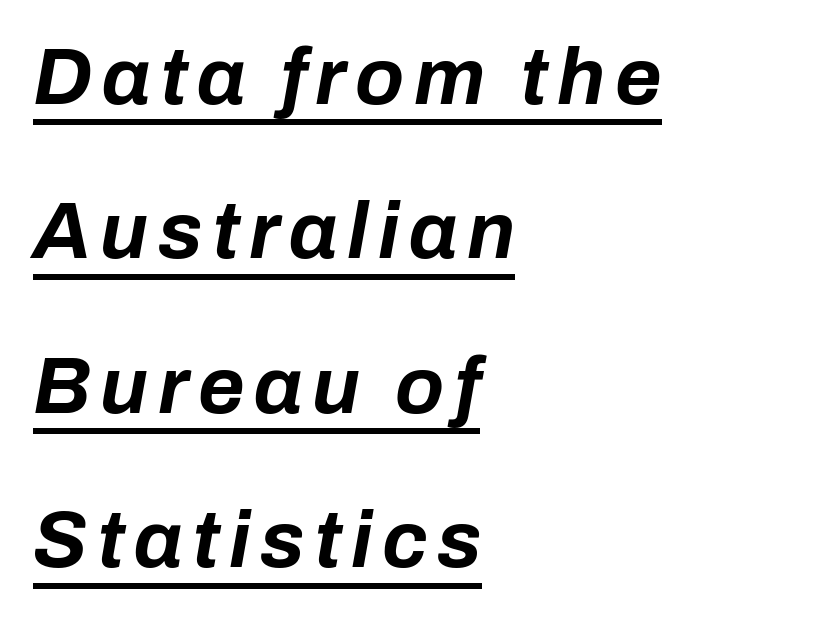
The image shows 80 px bold type, italic (leaning right); set left-aligned, loose line spacing (1.93x), underlined; low stroke contrast and a medium x-height.
